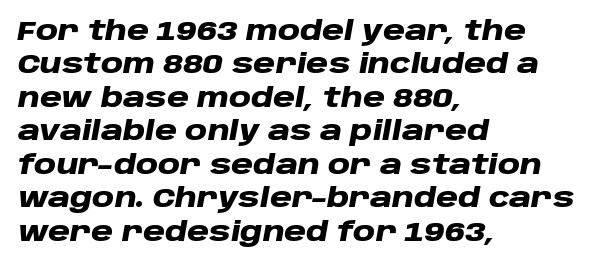
Q: Is the text bold? A: Yes.
Q: Is the text italic (slanted)? A: Yes, it leans right by about 10 degrees.
Q: Is the text underlined? A: No.
Q: How is the paragraph aligned? A: Left-aligned.
Q: Is the spacing between letters normal or unusually wide? A: Normal.
